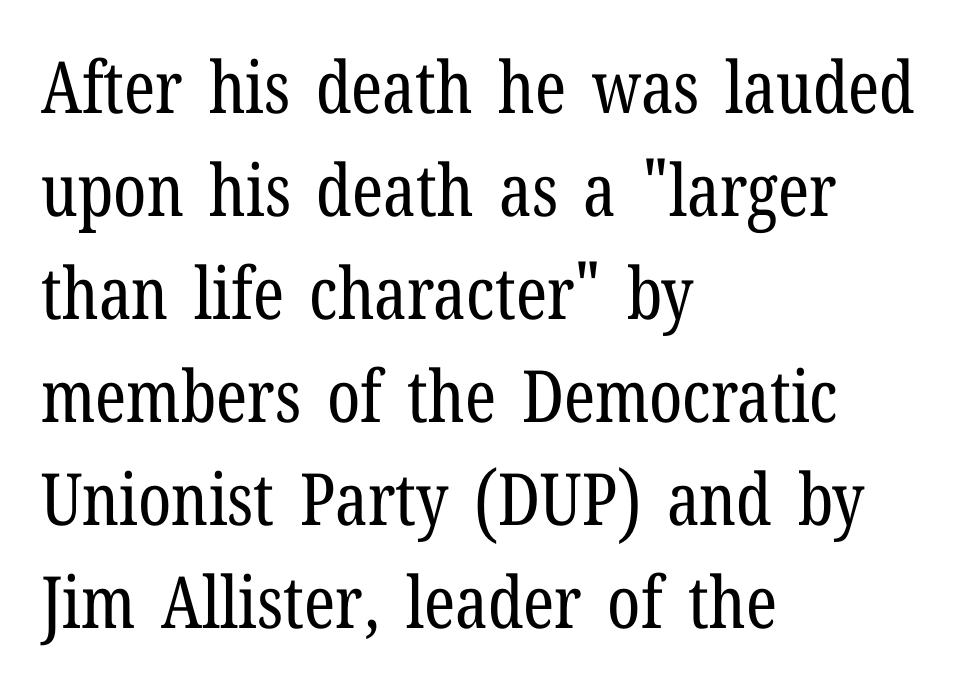
Q: Is the text bold? A: No.
Q: Is the text italic (slanted)? A: No, it is upright.
Q: Is the typeface a serif or a sans-serif typeface? A: Serif.
Q: Is the text underlined? A: No.
Q: How is the paragraph aligned? A: Left-aligned.
Q: Is the spacing between letters normal or unusually wide? A: Normal.
Q: Is the spacing between lines tight, normal or loose? A: Normal.
Q: Width (condensed, normal, or wide)? A: Condensed.
Q: Stroke contrast? A: Low.
Q: x-height? A: Medium.
Q: Monospaced? A: No.
